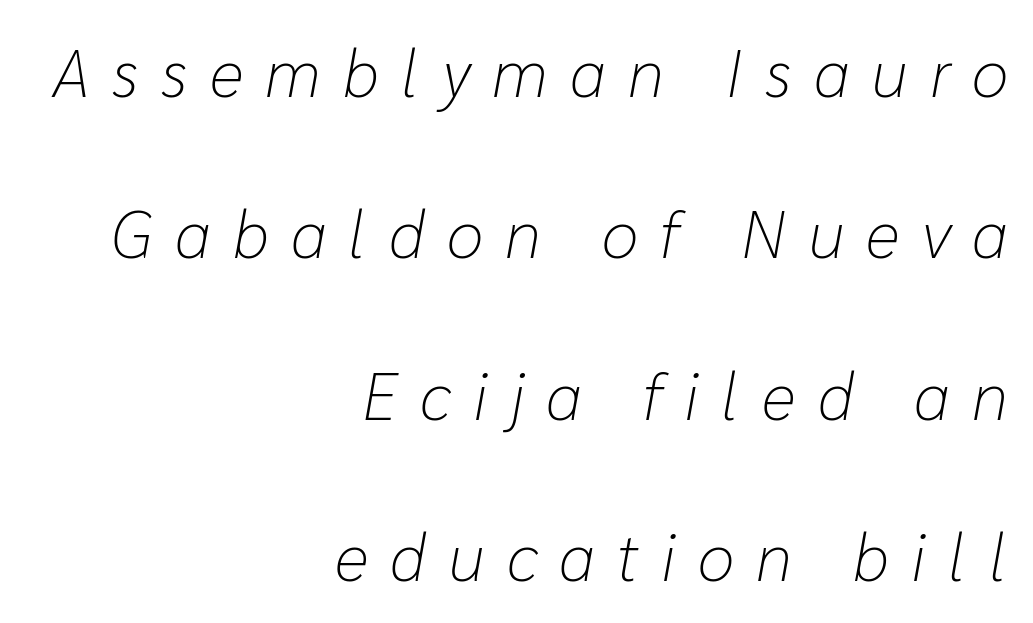
A flush-right, rag-left setting is used for this passage. What's the leading like? Stretched, with rows far apart. Posture: slanted. Caption: face not bold, strokes unweighted. Glyph-to-glyph distance is far greater than everyday printed text.
